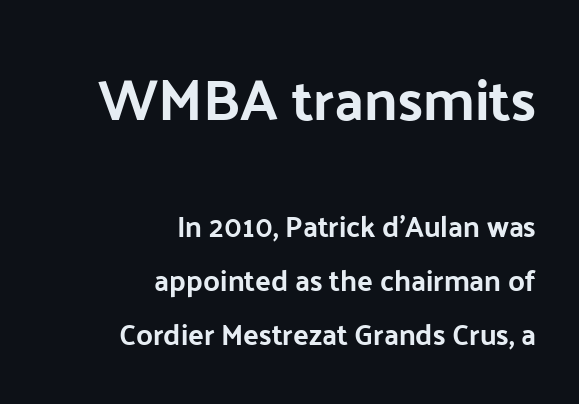
The image shows 58 px bold sans-serif type, upright; set right-aligned, line spacing 1.87x, normal letter spacing, not underlined; the first (top) block is 2.0x larger; low stroke contrast and a medium x-height.
